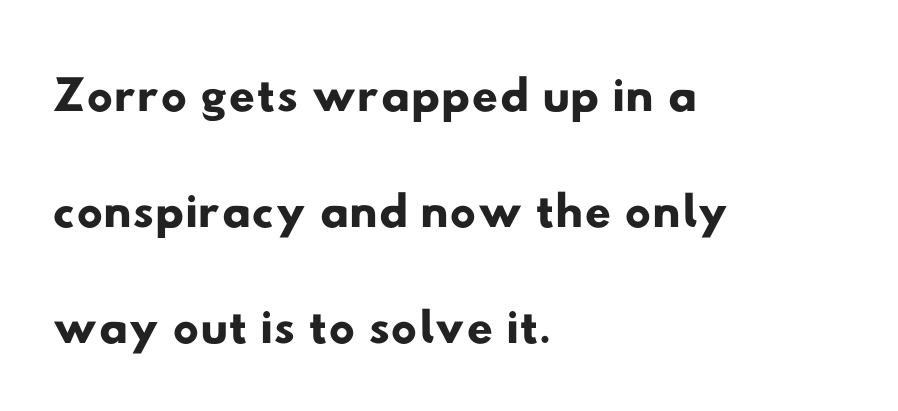
{"serif": "no", "width": "wide", "stroke_contrast": "low", "x_height": "small", "monospaced": "no", "underline": "no", "align": "left", "line_spacing": "normal", "line_spacing_ratio": 1.59, "letter_spacing": "normal", "letter_spacing_em": 0.0, "glyph_px": 73}
